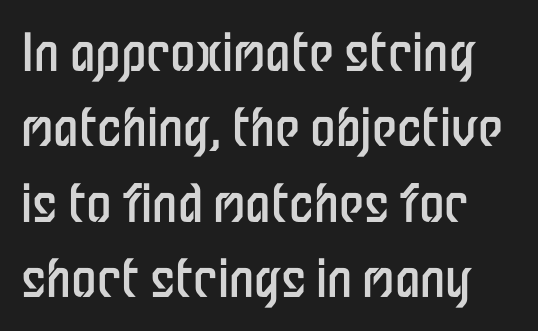
The rendering keeps characters at their native spacing. If you drew a line through each stem, it would be perfectly vertical. The area under the type is left untouched. The font sits on the lighter half of the weight spectrum, regular included. Compared with typical paragraphs, the rows here are spaced about the same.
